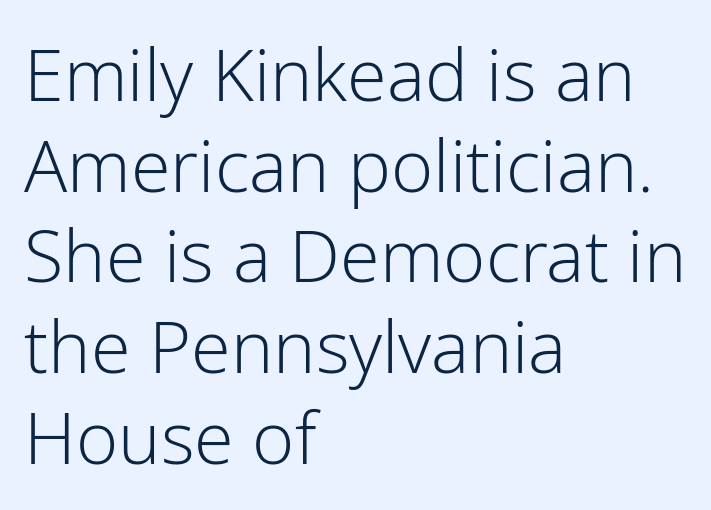
Q: Is the text bold? A: No.
Q: Is the text italic (slanted)? A: No, it is upright.
Q: Is the typeface a serif or a sans-serif typeface? A: Sans-serif.
Q: Is the text underlined? A: No.
Q: How is the paragraph aligned? A: Left-aligned.
Q: Is the spacing between letters normal or unusually wide? A: Normal.
Q: Is the spacing between lines tight, normal or loose? A: Normal.
Q: Width (condensed, normal, or wide)? A: Normal.
Q: Stroke contrast? A: Low.
Q: x-height? A: Medium.
Q: Monospaced? A: No.
